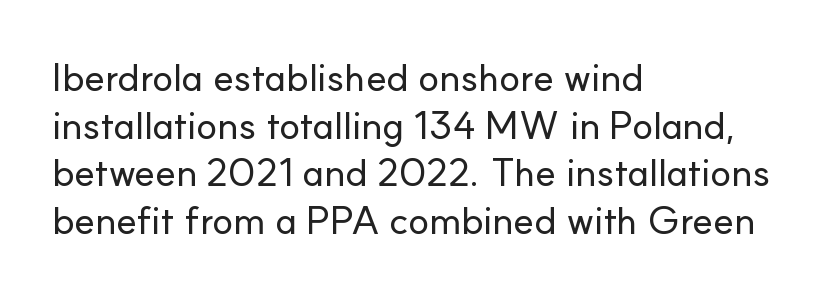
Style check: upright. Notice how the passage keeps a crisp vertical edge on the left only. Note the varied advance widths — an 'i' is clearly narrower than an 'm'. Typographically, this falls in the sans-serif category. The space beneath each line is pristine and unruled. The passage shown has conventional tracking throughout.
